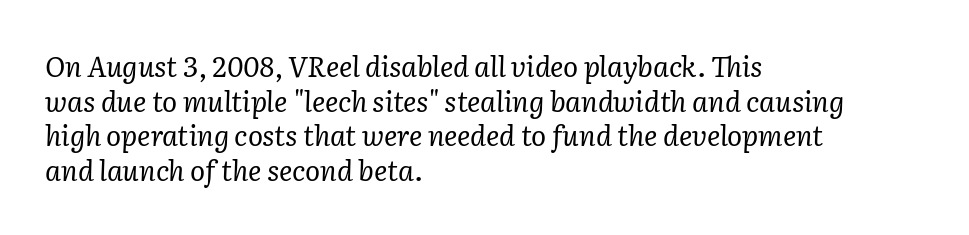
The image shows 28 px regular-weight serif type, italic (leaning right); set left-aligned, line spacing 1.24x, normal letter spacing, not underlined; low stroke contrast and a medium x-height.
